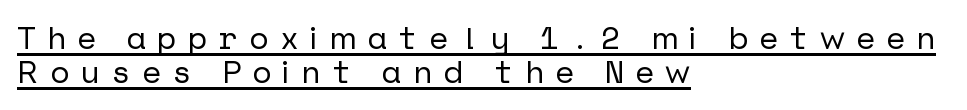
Compared with a centered layout, this one pins lines to the left instead. These lines have a slow, spaced-out rhythm from letter to letter. Check the space under the baseline: a stroke is drawn there. Very little white space separates one row of letters from the next. Serif or sans? Sans — the stroke terminals are bare.
